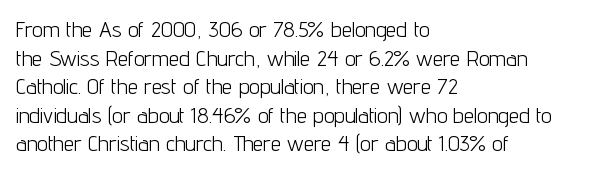
{"italic": "no", "bold": "no", "underline": "no", "align": "left", "line_spacing": "normal", "line_spacing_ratio": 1.36, "letter_spacing": "normal", "letter_spacing_em": 0.0, "glyph_px": 21}
